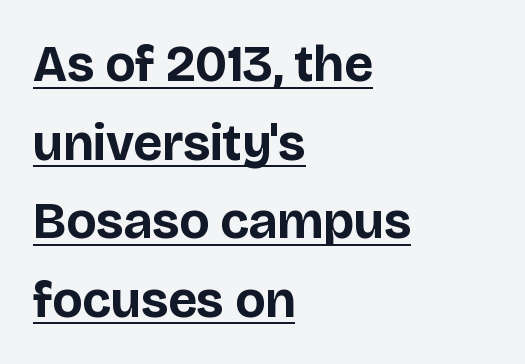
{"serif": "no", "italic": "no", "bold": "yes", "weight": "bold", "width": "normal", "stroke_contrast": "low", "x_height": "large", "monospaced": "no", "underline": "yes", "align": "left", "line_spacing": "normal", "line_spacing_ratio": 1.54, "letter_spacing": "normal", "letter_spacing_em": 0.0, "glyph_px": 51}
